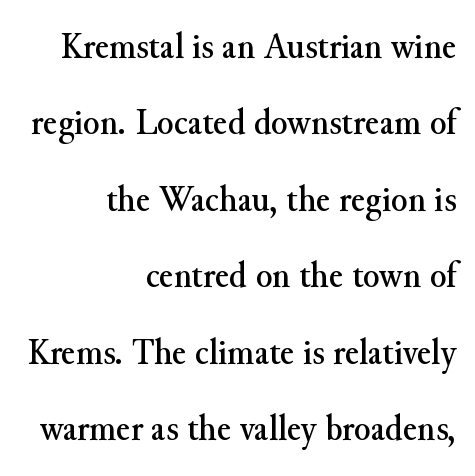
The image shows 38 px serif type, upright; set right-aligned, loose line spacing (2.01x), normal letter spacing, not underlined; medium stroke contrast and a small x-height.
